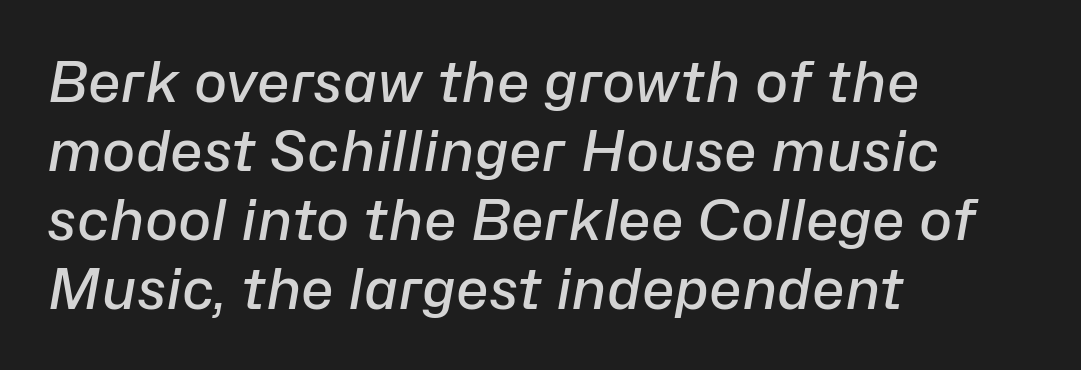
Q: Is the text bold? A: Semi-bold.
Q: Is the text italic (slanted)? A: Yes, it leans right by about 10 degrees.
Q: Is the text underlined? A: No.
Q: How is the paragraph aligned? A: Left-aligned.
Q: Is the spacing between letters normal or unusually wide? A: Normal.
Q: Width (condensed, normal, or wide)? A: Normal.
Q: Stroke contrast? A: Low.
Q: x-height? A: Medium.
Q: Monospaced? A: No.
